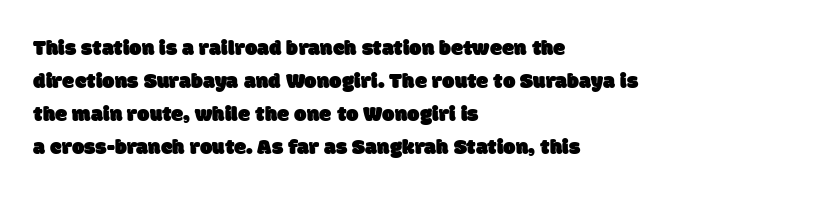
{"underline": "no", "align": "left", "line_spacing": "normal", "line_spacing_ratio": 1.5, "letter_spacing": "normal", "letter_spacing_em": 0.0, "glyph_px": 22}
